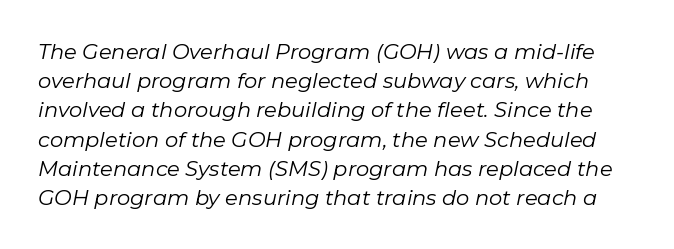
Q: Is the text bold? A: No.
Q: Is the text italic (slanted)? A: Yes, it leans right by about 11 degrees.
Q: Is the text underlined? A: No.
Q: Is the spacing between letters normal or unusually wide? A: Normal.
Q: Is the spacing between lines tight, normal or loose? A: Normal.
